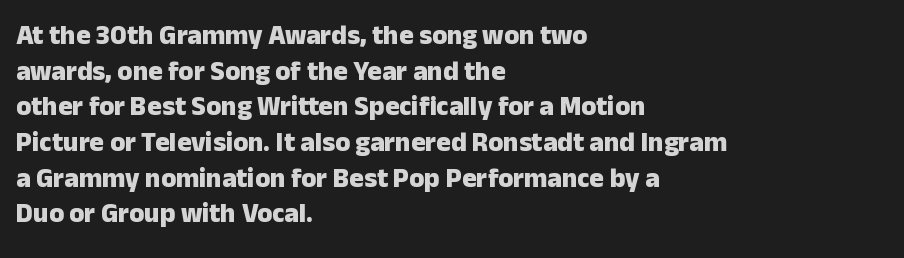
The image shows 27 px bold type, upright; set left-aligned, normal line spacing (1.32x), normal letter spacing, not underlined.
